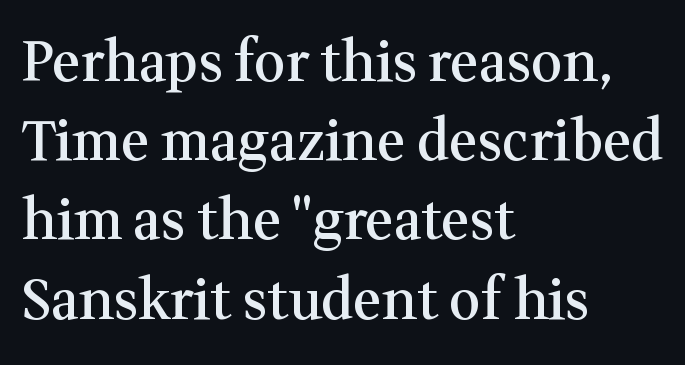
{"serif": "yes", "italic": "no", "bold": "semi", "weight": "semibold", "width": "normal", "stroke_contrast": "medium", "x_height": "medium", "monospaced": "no", "underline": "no", "align": "left", "line_spacing": "normal", "line_spacing_ratio": 1.44, "letter_spacing": "normal", "letter_spacing_em": 0.0, "glyph_px": 55}
